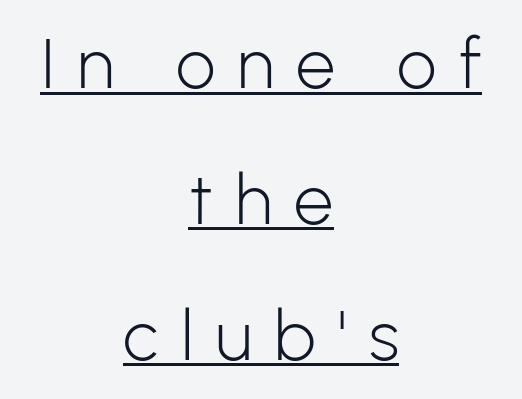
Weight: regular or lighter. The line texture is sparse and dotted thanks to wide tracking. The compositor balanced each line on the midline. In terms of letterform style, serifs are entirely absent. Looks like regular typesetting: each glyph gets only the width it needs. The face used here appears with an underline applied.
